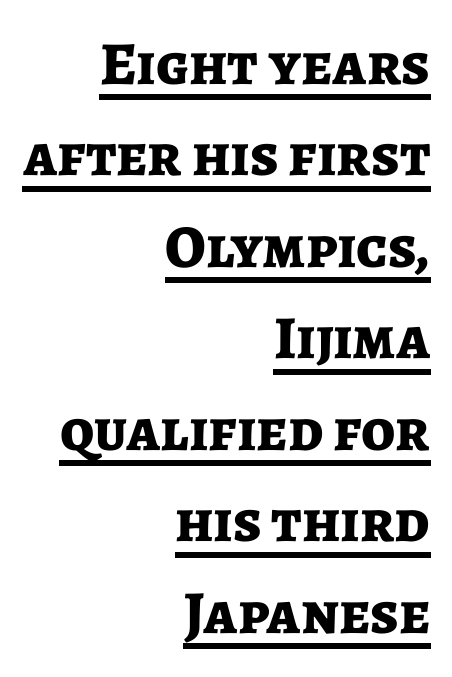
{"serif": "no", "italic": "no", "bold": "yes", "weight": "bold", "width": "normal", "stroke_contrast": "low", "x_height": "medium", "monospaced": "no", "underline": "yes", "align": "right", "line_spacing": "normal", "line_spacing_ratio": 1.5, "letter_spacing": "normal", "letter_spacing_em": 0.0, "glyph_px": 61}
